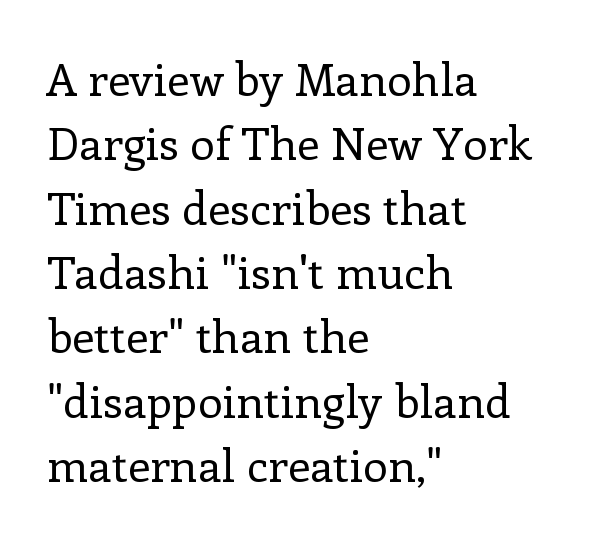
Q: Is the text bold? A: No.
Q: Is the text italic (slanted)? A: No, it is upright.
Q: Is the typeface a serif or a sans-serif typeface? A: Serif.
Q: Is the text underlined? A: No.
Q: How is the paragraph aligned? A: Left-aligned.
Q: Is the spacing between letters normal or unusually wide? A: Normal.
Q: Is the spacing between lines tight, normal or loose? A: Normal.
Q: Width (condensed, normal, or wide)? A: Normal.
Q: Stroke contrast? A: Low.
Q: x-height? A: Medium.
Q: Monospaced? A: No.
